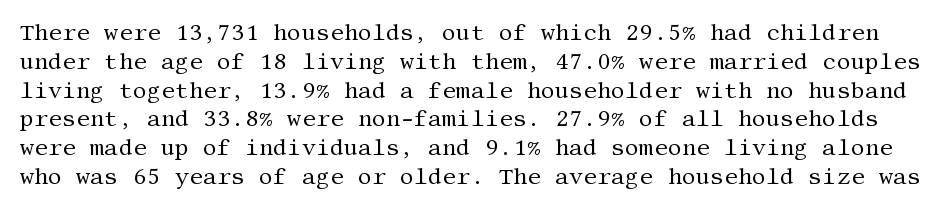
Nobody touched the tracking dial on this one. The face looks like a standard text weight, possibly lighter. Nobody drew a line under any word here. Reading down the column, the eye jumps a familiar distance to each next line. The letters stand upright; this is a roman face.
